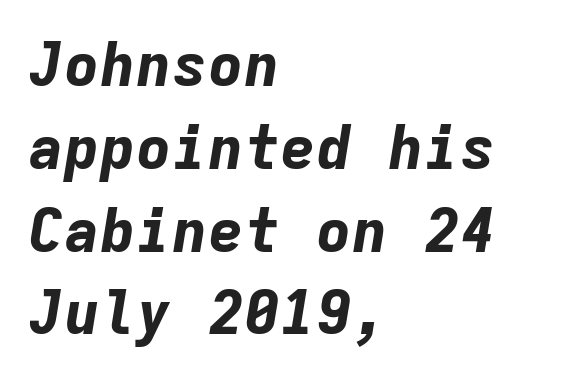
{"italic": "yes", "lean": "right", "slant_degrees": 9, "bold": "yes", "weight": "bold", "width": "normal", "stroke_contrast": "low", "x_height": "medium", "monospaced": "yes", "underline": "no", "align": "left", "line_spacing": "normal", "line_spacing_ratio": 1.38, "letter_spacing": "normal", "letter_spacing_em": 0.0, "glyph_px": 60}
